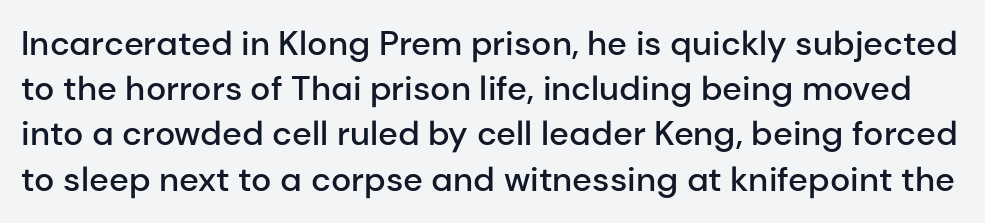
The image shows 34 px semibold sans-serif type, upright; set normal line spacing (1.33x), normal letter spacing, not underlined; low stroke contrast and a medium x-height.
